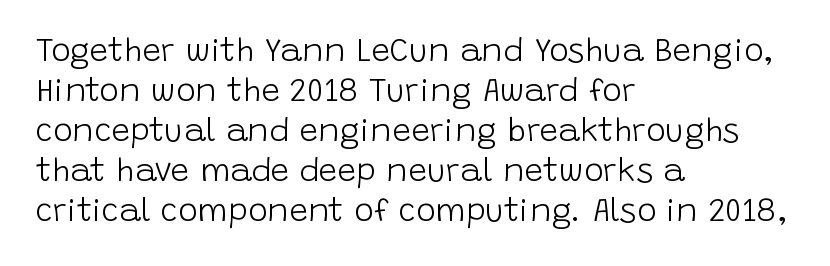
The image shows 33 px light sans-serif type, upright; set left-aligned, line spacing 1.21x, normal letter spacing, not underlined; low stroke contrast and a large x-height.
